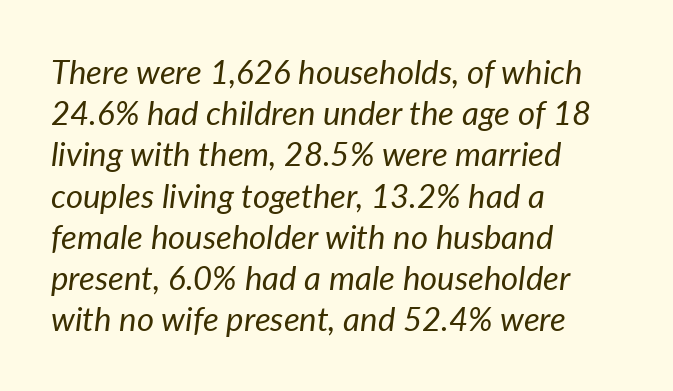
Q: Is the text bold? A: No.
Q: Is the text italic (slanted)? A: Yes, it leans right by about 7 degrees.
Q: Is the text underlined? A: No.
Q: How is the paragraph aligned? A: Left-aligned.
Q: Is the spacing between letters normal or unusually wide? A: Normal.
Q: Is the spacing between lines tight, normal or loose? A: Normal.
Q: Width (condensed, normal, or wide)? A: Normal.
Q: Stroke contrast? A: Low.
Q: x-height? A: Medium.
Q: Monospaced? A: No.
